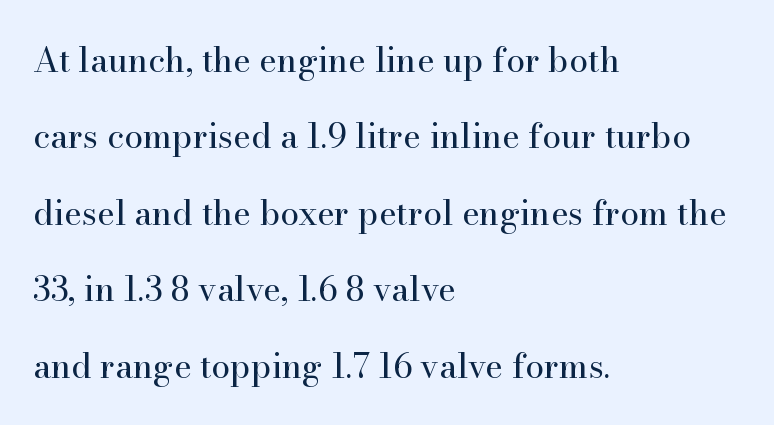
{"serif": "yes", "italic": "no", "bold": "no", "weight": "regular", "width": "normal", "stroke_contrast": "high", "x_height": "small", "monospaced": "no", "underline": "no", "align": "left", "line_spacing": "loose", "line_spacing_ratio": 2.25, "letter_spacing": "normal", "letter_spacing_em": 0.0, "glyph_px": 34}
